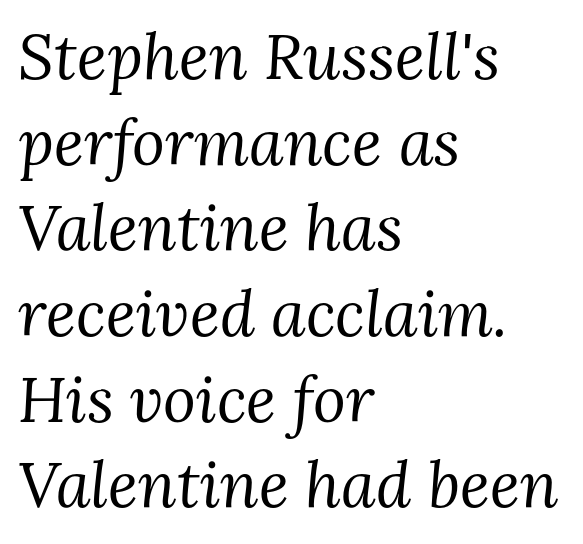
Q: Is the text bold? A: No.
Q: Is the text italic (slanted)? A: Yes, it leans right by about 3 degrees.
Q: Is the typeface a serif or a sans-serif typeface? A: Serif.
Q: Is the text underlined? A: No.
Q: How is the paragraph aligned? A: Left-aligned.
Q: Is the spacing between letters normal or unusually wide? A: Normal.
Q: Is the spacing between lines tight, normal or loose? A: Normal.
Q: Width (condensed, normal, or wide)? A: Normal.
Q: Stroke contrast? A: Medium.
Q: x-height? A: Medium.
Q: Monospaced? A: No.
